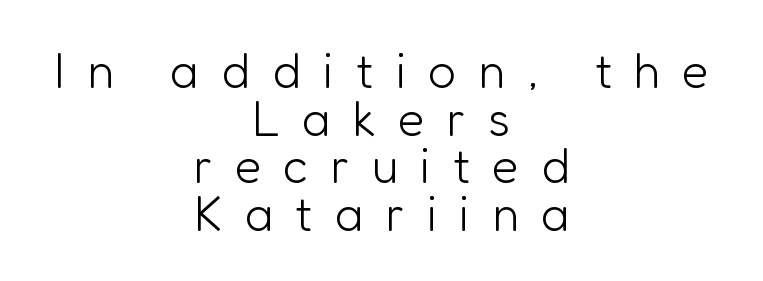
This reads as an unemphasized weight, regular at the heaviest. Italic: no, the glyphs are upright roman. Layout note: lines centered. A typesetter would call this proportional, since set widths differ per character.
